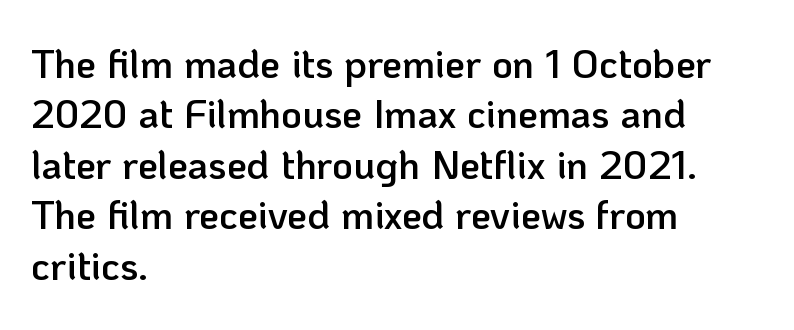
The lettering holds an erect, upright posture throughout. A bit beefed up — I'd call it semibold rather than bold. Examine the stroke ends and you'll find no serifs. Interline gaps are of average width in this sample.
